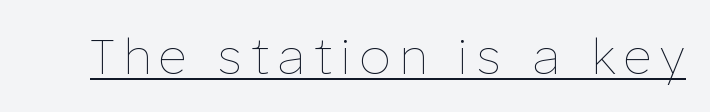
Is this a heavy cut? Hardly; it is regular or lighter. The typography opts for an upright posture over an oblique one. A typesetter would call this proportional, since set widths differ per character. Caption: lettering with a line underneath.
